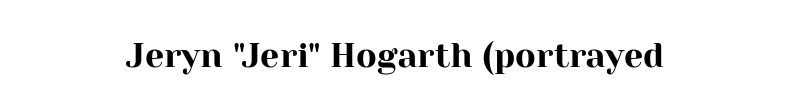
Q: Is the text italic (slanted)? A: No, it is upright.
Q: Is the typeface a serif or a sans-serif typeface? A: Serif.
Q: Is the text underlined? A: No.
Q: How is the paragraph aligned? A: Centered.
Q: Is the spacing between letters normal or unusually wide? A: Normal.
Q: Width (condensed, normal, or wide)? A: Normal.
Q: Stroke contrast? A: High.
Q: x-height? A: Medium.
Q: Monospaced? A: No.
